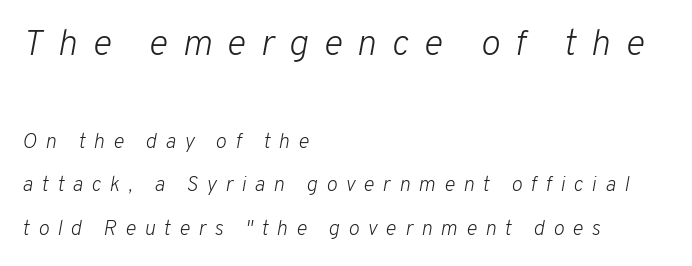
Q: Is the text bold? A: No.
Q: Is the text italic (slanted)? A: Yes, it leans right by about 10 degrees.
Q: Is the text underlined? A: No.
Q: How is the paragraph aligned? A: Left-aligned.
Q: Is the spacing between letters normal or unusually wide? A: Unusually wide.
Q: Is the spacing between lines tight, normal or loose? A: Loose.
Q: Which block of text is set in a larger size, the first (top) or the second (bottom)? A: The first (top) one.
Q: Width (condensed, normal, or wide)? A: Normal.
Q: Stroke contrast? A: Low.
Q: x-height? A: Medium.
Q: Monospaced? A: No.
